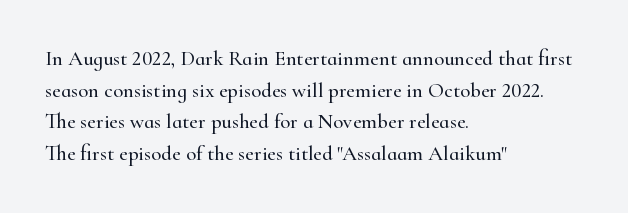
The image shows 21 px text type, upright; set left-aligned, normal line spacing (1.51x), normal letter spacing, not underlined.
